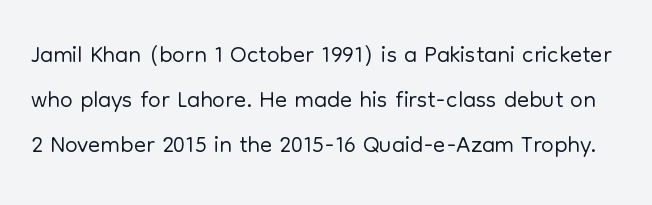
{"serif": "no", "italic": "no", "bold": "no", "weight": "light", "width": "normal", "stroke_contrast": "low", "x_height": "medium", "monospaced": "no", "underline": "no", "line_spacing": "normal", "line_spacing_ratio": 1.25, "letter_spacing": "normal", "letter_spacing_em": 0.0, "glyph_px": 36}
